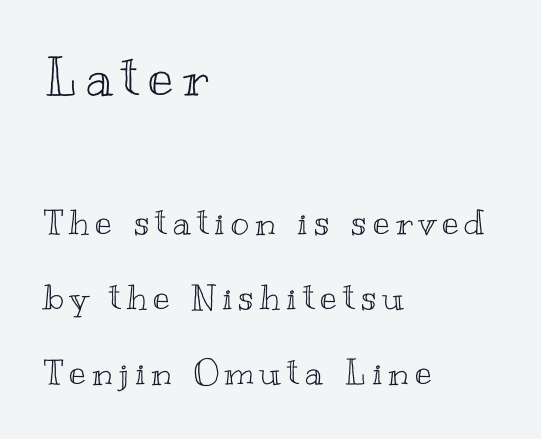
Q: Is the text italic (slanted)? A: No, it is upright.
Q: Is the text underlined? A: No.
Q: How is the paragraph aligned? A: Left-aligned.
Q: Is the spacing between lines tight, normal or loose? A: Loose.
Q: Which block of text is set in a larger size, the first (top) or the second (bottom)? A: The first (top) one.
Q: Width (condensed, normal, or wide)? A: Wide.
Q: x-height? A: Small.
Q: Monospaced? A: No.
